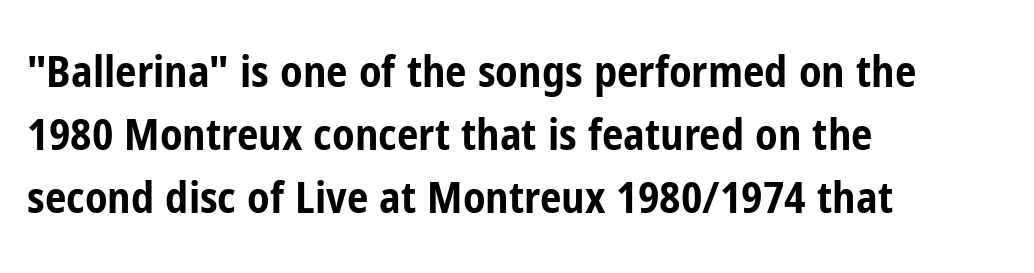
{"serif": "no", "italic": "no", "bold": "yes", "weight": "bold", "width": "condensed", "stroke_contrast": "low", "x_height": "medium", "monospaced": "no", "underline": "no", "align": "left", "line_spacing": "normal", "line_spacing_ratio": 1.47, "letter_spacing": "normal", "letter_spacing_em": 0.0, "glyph_px": 43}
